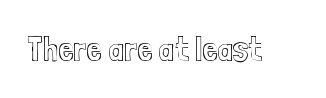
Has an underline been added? It has not. These lines were composed using upright roman letters. Characters follow at the spacing the type designer built in. Varying glyph widths throughout — classic text-font behaviour.
